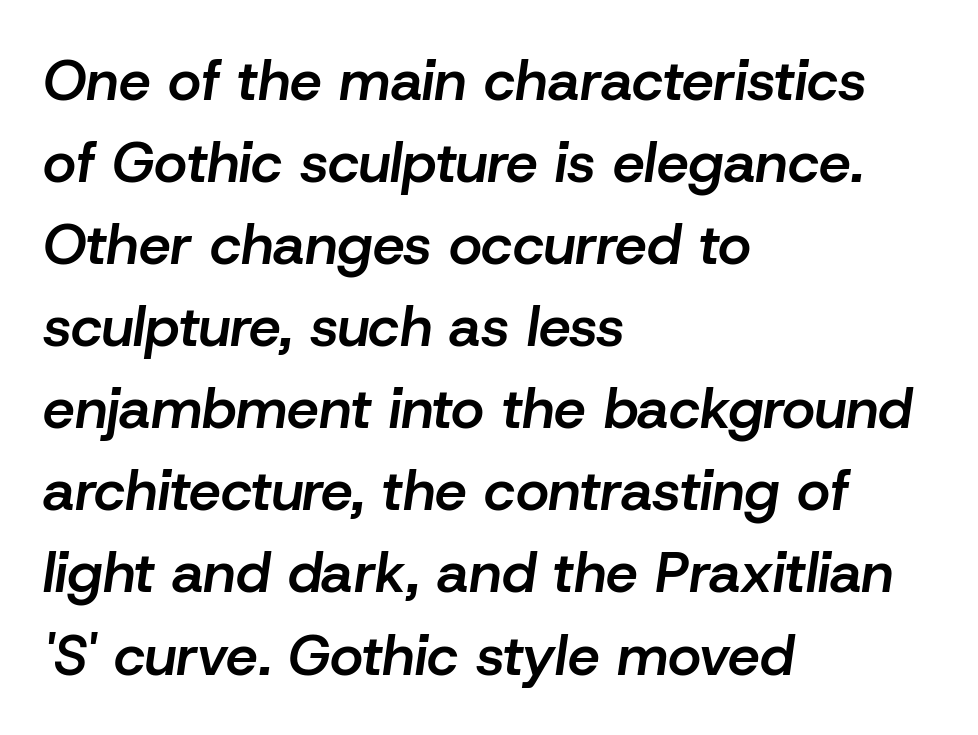
Horizontal alignment here is leftward, the default for most running prose. Just letters on the line, the space beneath them empty. The rendering uses a semibold face; strokes are thickened but not to full bold. This is oblique type, the kind used for emphasis or titles. The passage shown is typed in a proportional face where columns would drift. The gaps between neighbouring characters are ordinary and unremarkable.
